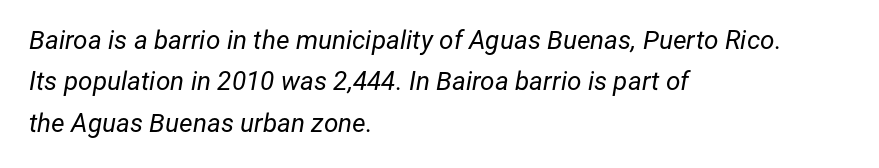
Horizontal bands of white between lines are of average thickness. The space directly below the letters is spotless. Between one letter and the next there's only the usual sliver of space. Characters are canted at an angle relative to the baseline's perpendicular. The weight tops out at a normal text grade. Reading down the block, your eye returns to a fixed left position each line.
